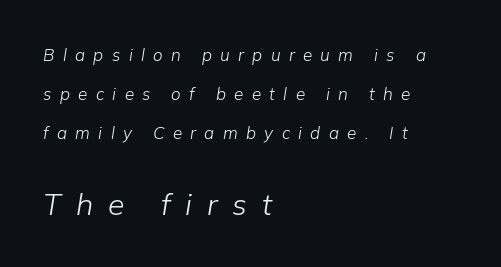
Q: Is the text bold? A: No.
Q: Is the text italic (slanted)? A: Yes, it leans right by about 9 degrees.
Q: Is the text underlined? A: No.
Q: How is the paragraph aligned? A: Left-aligned.
Q: Is the spacing between letters normal or unusually wide? A: Unusually wide.
Q: Is the spacing between lines tight, normal or loose? A: Loose.
Q: Which block of text is set in a larger size, the first (top) or the second (bottom)? A: The second (bottom) one.
Q: Width (condensed, normal, or wide)? A: Normal.
Q: Stroke contrast? A: Low.
Q: x-height? A: Medium.
Q: Monospaced? A: No.
